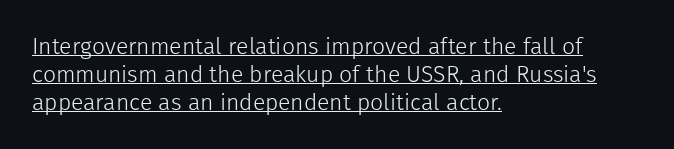
The image shows 23 px text type, upright; set left-aligned, line spacing 1.21x, normal letter spacing, underlined.
